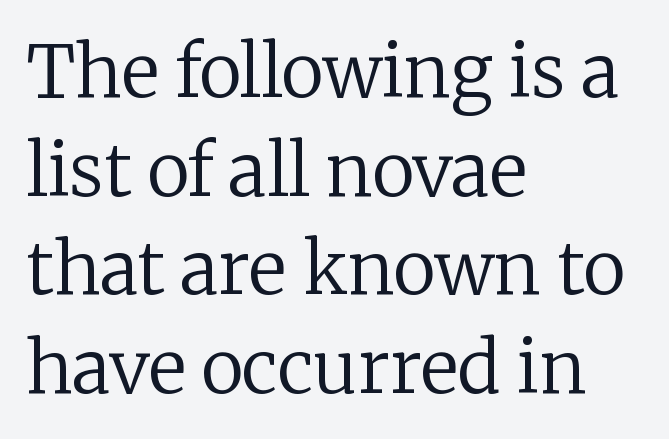
Q: Is the text bold? A: No.
Q: Is the text italic (slanted)? A: No, it is upright.
Q: Is the typeface a serif or a sans-serif typeface? A: Serif.
Q: Is the text underlined? A: No.
Q: How is the paragraph aligned? A: Left-aligned.
Q: Is the spacing between letters normal or unusually wide? A: Normal.
Q: Is the spacing between lines tight, normal or loose? A: Normal.
Q: Width (condensed, normal, or wide)? A: Normal.
Q: Stroke contrast? A: Low.
Q: x-height? A: Medium.
Q: Monospaced? A: No.
